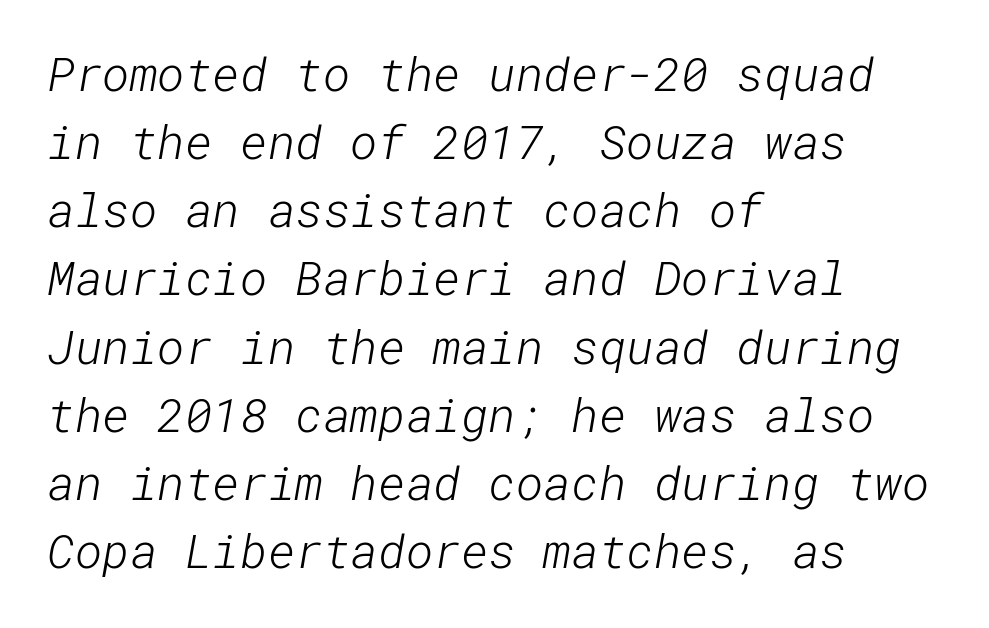
{"serif": "no", "bold": "no", "weight": "light", "width": "normal", "stroke_contrast": "low", "x_height": "medium", "underline": "no", "align": "left", "line_spacing": "normal", "line_spacing_ratio": 1.45, "letter_spacing": "normal", "letter_spacing_em": 0.0, "glyph_px": 47}
